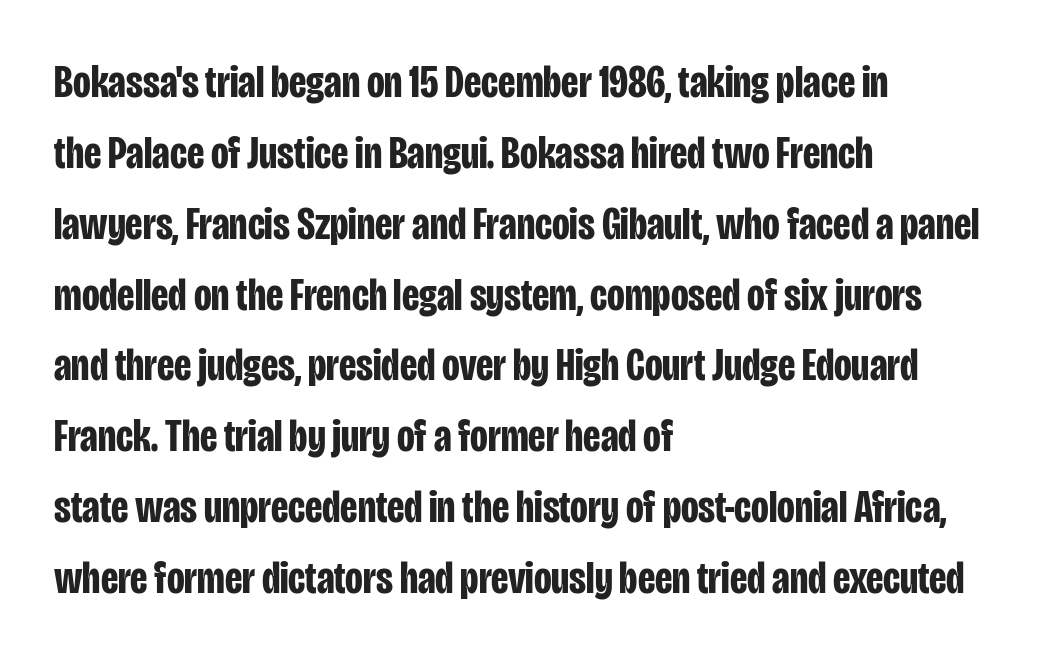
{"serif": "no", "italic": "no", "bold": "yes", "weight": "bold", "width": "condensed", "stroke_contrast": "low", "x_height": "large", "monospaced": "no", "underline": "no", "align": "left", "line_spacing": "normal", "line_spacing_ratio": 1.54, "letter_spacing": "normal", "letter_spacing_em": 0.0, "glyph_px": 46}
